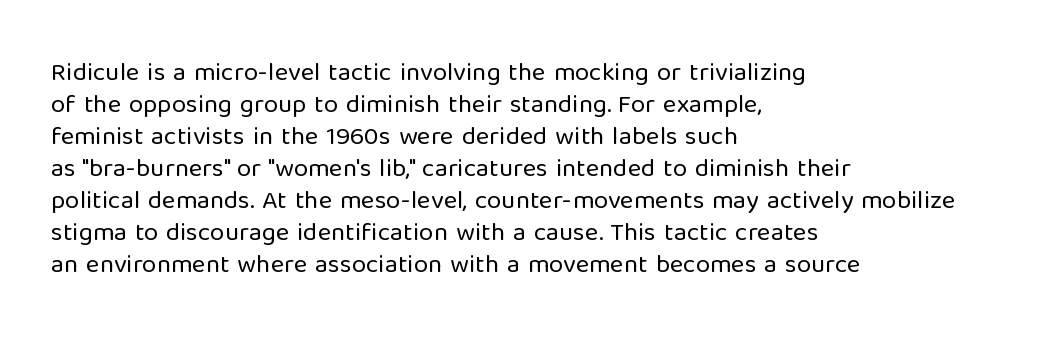
{"italic": "no", "bold": "no", "underline": "no", "align": "left", "line_spacing_ratio": 1.23, "letter_spacing": "normal", "letter_spacing_em": 0.0, "glyph_px": 26}
